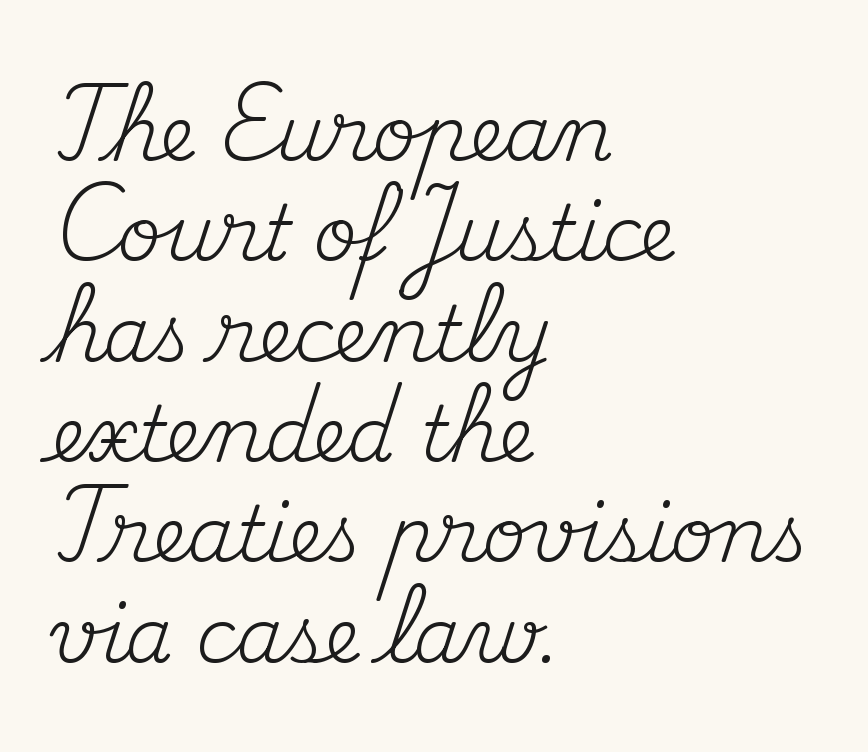
How would I describe the line gaps? Plain and ordinary. Reading down the block, your eye returns to a fixed left position each line. Proportional: the letters do not fall into vertical columns. Plain, unruled lines of type.
